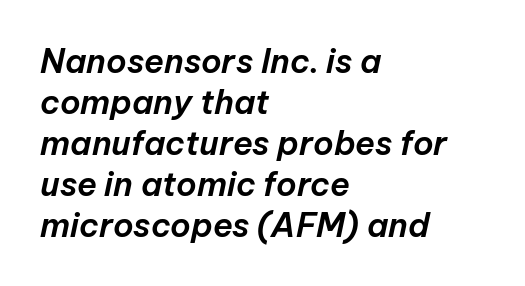
{"italic": "yes", "lean": "right", "slant_degrees": 12, "width": "normal", "stroke_contrast": "low", "x_height": "medium", "monospaced": "no", "underline": "no", "align": "left", "line_spacing_ratio": 1.24, "letter_spacing": "normal", "letter_spacing_em": 0.0, "glyph_px": 33}
